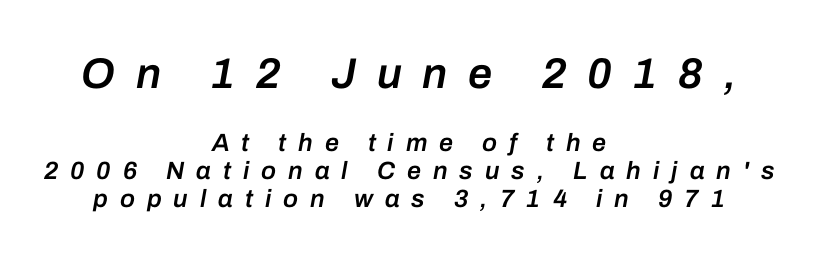
Q: Is the text bold? A: Semi-bold.
Q: Is the text italic (slanted)? A: Yes, it leans right by about 10 degrees.
Q: Is the text underlined? A: No.
Q: How is the paragraph aligned? A: Centered.
Q: Is the spacing between letters normal or unusually wide? A: Unusually wide.
Q: Is the spacing between lines tight, normal or loose? A: Tight.
Q: Which block of text is set in a larger size, the first (top) or the second (bottom)? A: The first (top) one.
Q: Width (condensed, normal, or wide)? A: Normal.
Q: Stroke contrast? A: Low.
Q: x-height? A: Medium.
Q: Monospaced? A: No.
